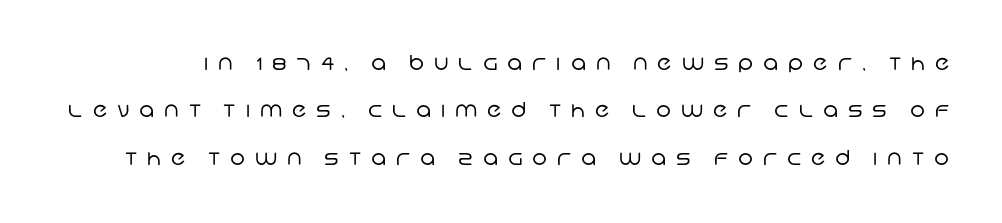
Q: Is the text bold? A: No.
Q: Is the text underlined? A: No.
Q: Is the spacing between letters normal or unusually wide? A: Unusually wide.
Q: Is the spacing between lines tight, normal or loose? A: Loose.
